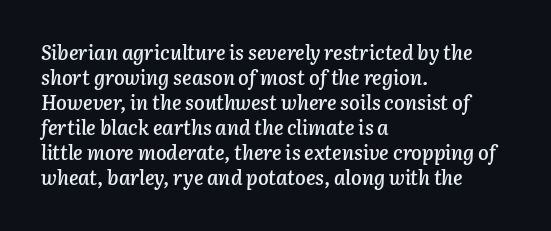
Q: Is the text bold? A: Semi-bold.
Q: Is the text italic (slanted)? A: Yes, it leans right by about 3 degrees.
Q: Is the text underlined? A: No.
Q: How is the paragraph aligned? A: Left-aligned.
Q: Is the spacing between letters normal or unusually wide? A: Normal.
Q: Is the spacing between lines tight, normal or loose? A: Normal.
